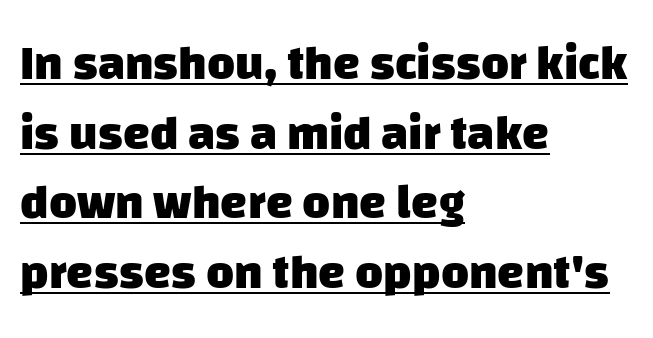
{"serif": "no", "bold": "yes", "weight": "heavy", "width": "normal", "stroke_contrast": "low", "x_height": "large", "monospaced": "no", "underline": "yes", "align": "left", "line_spacing": "normal", "line_spacing_ratio": 1.45, "letter_spacing": "normal", "letter_spacing_em": 0.0, "glyph_px": 48}
